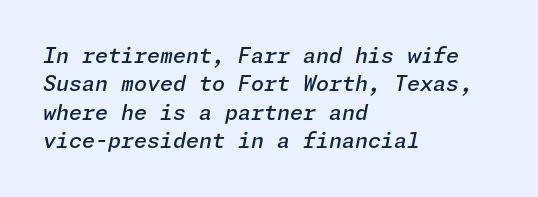
Q: Is the text bold? A: Semi-bold.
Q: Is the text italic (slanted)? A: Yes, it leans right by about 11 degrees.
Q: Is the text underlined? A: No.
Q: How is the paragraph aligned? A: Left-aligned.
Q: Is the spacing between letters normal or unusually wide? A: Normal.
Q: Is the spacing between lines tight, normal or loose? A: Normal.
